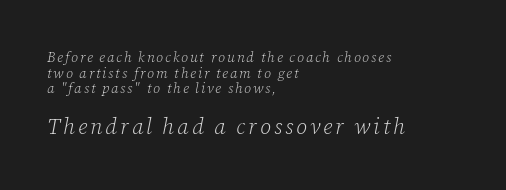
The block of text is dense from top to bottom, with scant space between rows. Every character sits at an angle, as italics do. Compared with a typical body face, this is equally light or lighter still. Caption: upper text group reduced, lower text group enlarged. Which margin do the lines hug? The left one — the right edge is uneven.
